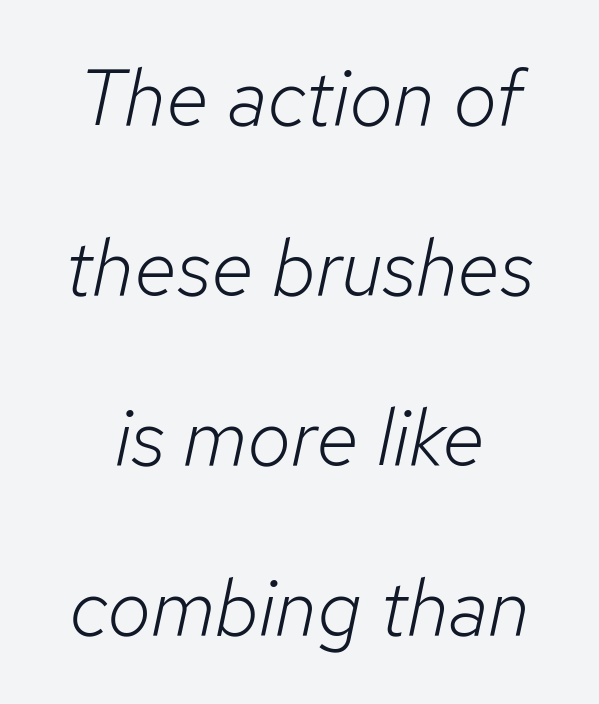
The area under the type is left untouched. An italicized treatment has been applied to the whole sample. Compared with a typical body face, this is equally light or lighter still. Vertically, the passage feels expansive, rows floating well apart.
